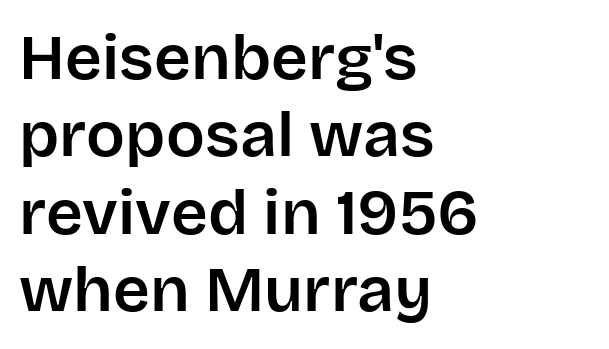
{"serif": "no", "italic": "no", "width": "normal", "stroke_contrast": "low", "x_height": "large", "monospaced": "no", "underline": "no", "align": "left", "line_spacing_ratio": 1.21, "letter_spacing": "normal", "letter_spacing_em": 0.0, "glyph_px": 64}
